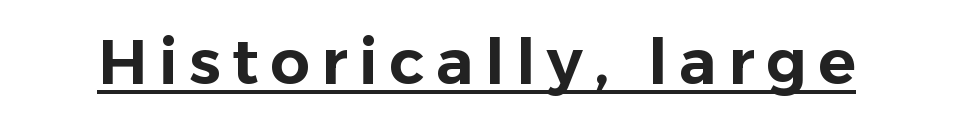
Q: Is the text italic (slanted)? A: No, it is upright.
Q: Is the typeface a serif or a sans-serif typeface? A: Sans-serif.
Q: Is the text underlined? A: Yes.
Q: Width (condensed, normal, or wide)? A: Normal.
Q: Stroke contrast? A: Low.
Q: x-height? A: Medium.
Q: Monospaced? A: No.
